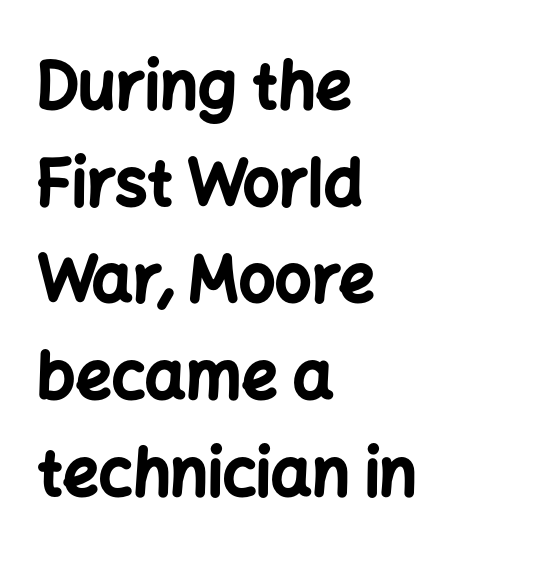
{"serif": "no", "italic": "no", "bold": "yes", "weight": "bold", "width": "normal", "stroke_contrast": "low", "x_height": "medium", "monospaced": "no", "underline": "no", "align": "left", "line_spacing": "normal", "line_spacing_ratio": 1.51, "letter_spacing": "normal", "letter_spacing_em": 0.0, "glyph_px": 64}
